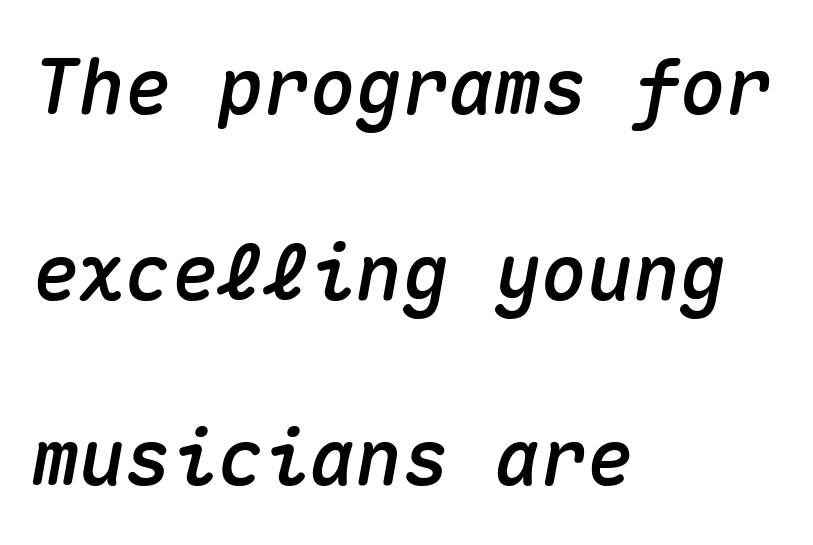
{"italic": "yes", "lean": "right", "slant_degrees": 10, "width": "normal", "stroke_contrast": "medium", "x_height": "medium", "monospaced": "yes", "underline": "no", "align": "left", "line_spacing": "loose", "line_spacing_ratio": 2.41, "letter_spacing": "normal", "letter_spacing_em": 0.0, "glyph_px": 77}
